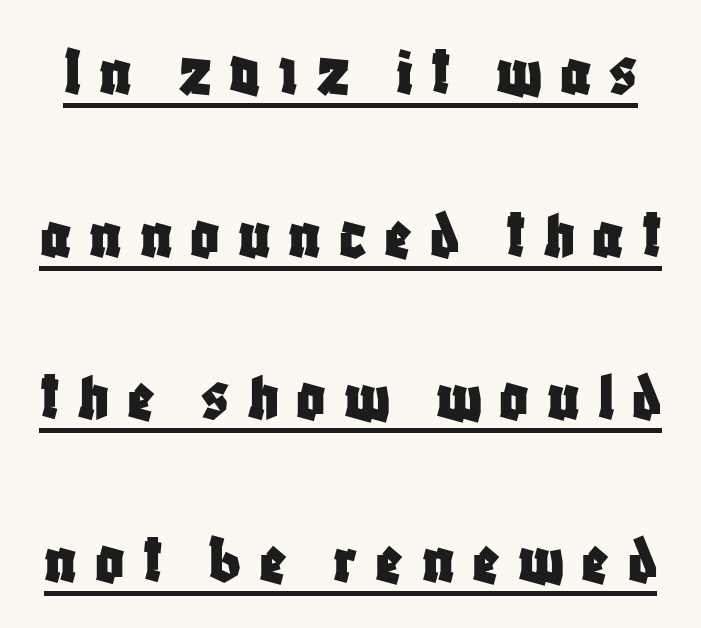
Q: Is the text italic (slanted)? A: No, it is upright.
Q: Is the typeface a serif or a sans-serif typeface? A: Sans-serif.
Q: Is the text underlined? A: Yes.
Q: Is the spacing between letters normal or unusually wide? A: Unusually wide.
Q: Is the spacing between lines tight, normal or loose? A: Loose.
Q: Width (condensed, normal, or wide)? A: Condensed.
Q: Stroke contrast? A: Low.
Q: x-height? A: Large.
Q: Monospaced? A: No.
